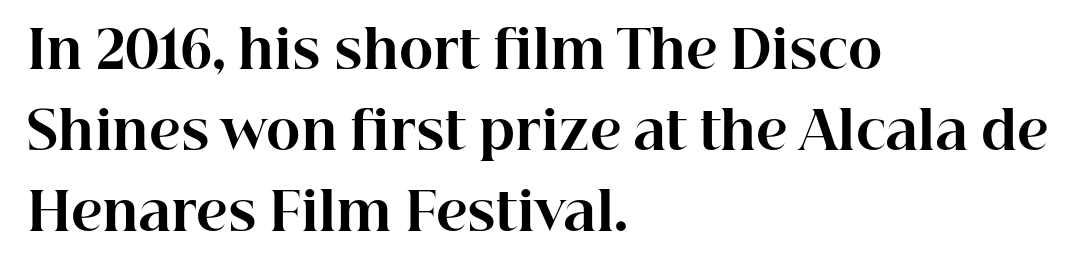
{"serif": "yes", "italic": "no", "bold": "yes", "weight": "bold", "width": "normal", "stroke_contrast": "high", "x_height": "medium", "monospaced": "no", "underline": "no", "align": "left", "line_spacing": "normal", "line_spacing_ratio": 1.56, "letter_spacing": "normal", "letter_spacing_em": 0.0, "glyph_px": 52}
